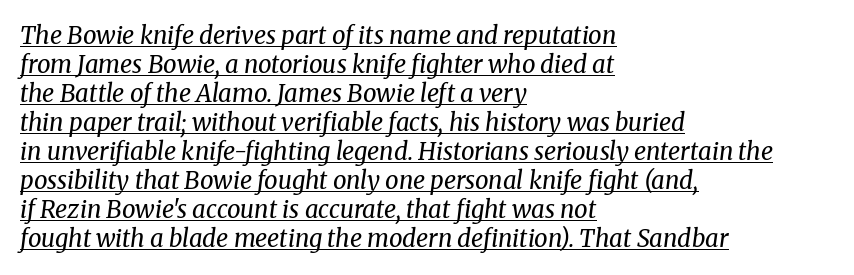
The image shows 24 px text type, italic (leaning right); set left-aligned, line spacing 1.21x, normal letter spacing, underlined.
